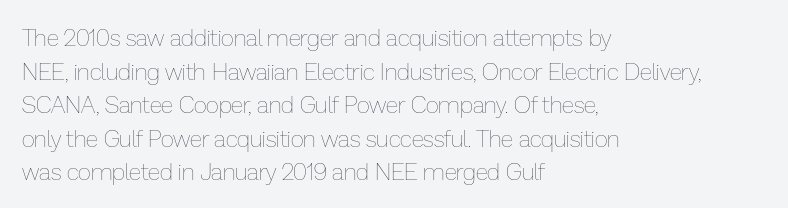
Q: Is the text bold? A: No.
Q: Is the text italic (slanted)? A: No, it is upright.
Q: Is the text underlined? A: No.
Q: How is the paragraph aligned? A: Left-aligned.
Q: Is the spacing between letters normal or unusually wide? A: Normal.
Q: Is the spacing between lines tight, normal or loose? A: Normal.
